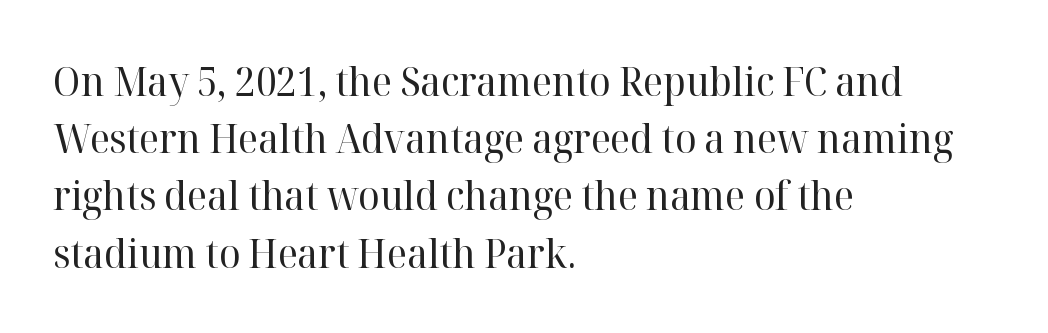
The image shows 40 px regular-weight serif type, upright; set left-aligned, normal line spacing (1.43x), normal letter spacing, not underlined; high stroke contrast and a medium x-height.
